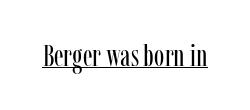
Every character sits straight up, as roman type does. The passage shown is typed in a proportional face where columns would drift. A typesetter would call this zero additional tracking. Is there an underline? Yes — a line sits under the letters. The type family on display is of the serif kind. The face looks like a standard text weight, possibly lighter.
